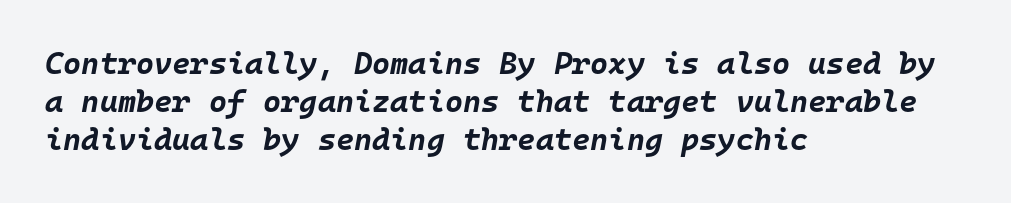
Every character sits at an angle, as italics do. Honestly, the letter spacing is just normal — you wouldn't notice it. The rendering uses typewriter-style spacing with identical character cells. In terms of weight, the rendering is a true, heavy bold. Has an underline been added? It has not. This rendering uses left alignment, leaving the right contour irregular.
